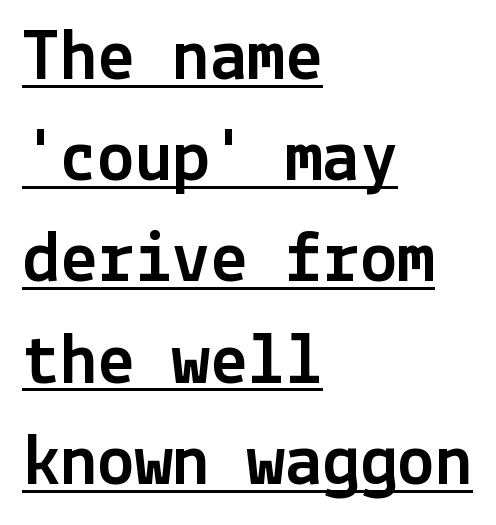
This rendering employs a face without finishing strokes, i.e., a sans-serif. If you measured baseline to baseline, you'd find a middling distance. Characters follow at the spacing the type designer built in. Caption: multi-line text, flush left, ragged right.
